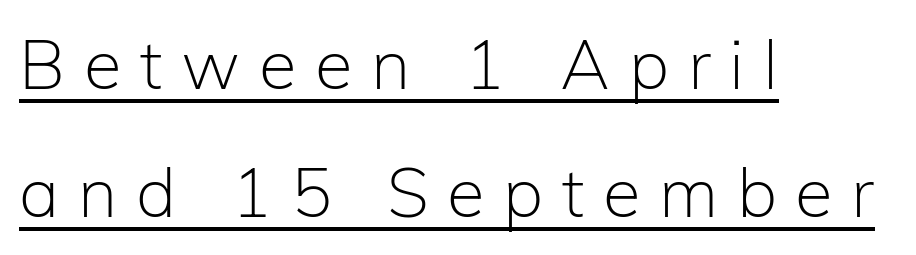
The image shows 69 px light sans-serif type, upright; set left-aligned, line spacing 1.86x, unusually wide letter spacing (+0.27 em), underlined; low stroke contrast and a medium x-height.
